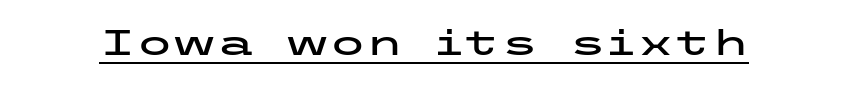
Q: Is the text italic (slanted)? A: No, it is upright.
Q: Is the typeface a serif or a sans-serif typeface? A: Sans-serif.
Q: Is the text underlined? A: Yes.
Q: Is the spacing between letters normal or unusually wide? A: Normal.
Q: Width (condensed, normal, or wide)? A: Wide.
Q: Stroke contrast? A: Low.
Q: x-height? A: Medium.
